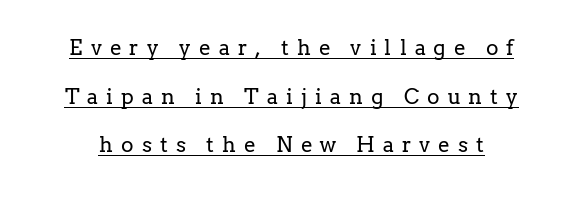
Q: Is the text bold? A: No.
Q: Is the text italic (slanted)? A: No, it is upright.
Q: Is the text underlined? A: Yes.
Q: Is the spacing between letters normal or unusually wide? A: Unusually wide.
Q: Is the spacing between lines tight, normal or loose? A: Loose.
